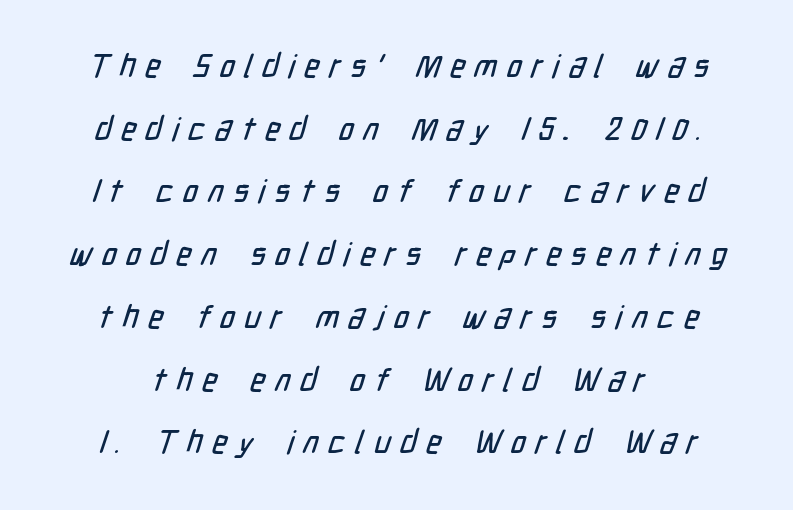
{"serif": "no", "width": "condensed", "stroke_contrast": "low", "x_height": "medium", "monospaced": "no", "underline": "no", "line_spacing": "loose", "line_spacing_ratio": 1.96, "letter_spacing": "wide", "letter_spacing_em": 0.3, "glyph_px": 32}
